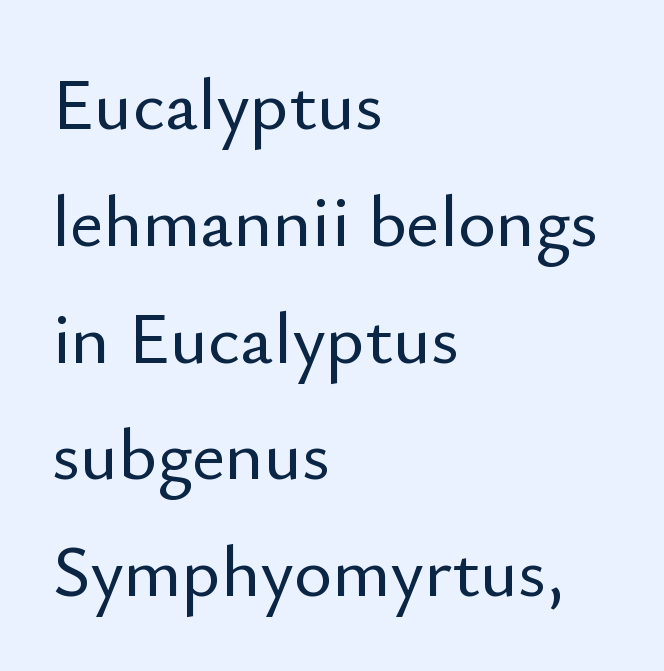
{"serif": "no", "italic": "no", "width": "normal", "stroke_contrast": "low", "x_height": "small", "monospaced": "no", "underline": "no", "align": "left", "line_spacing": "normal", "line_spacing_ratio": 1.6, "letter_spacing": "normal", "letter_spacing_em": 0.0, "glyph_px": 73}
